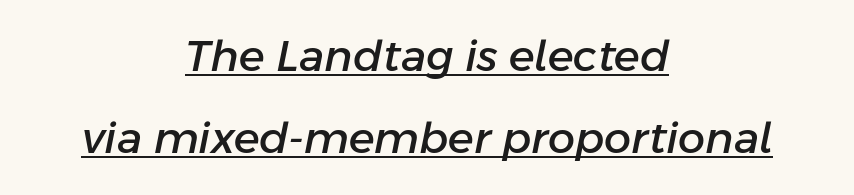
Q: Is the text italic (slanted)? A: Yes, it leans right by about 11 degrees.
Q: Is the text underlined? A: Yes.
Q: How is the paragraph aligned? A: Centered.
Q: Is the spacing between letters normal or unusually wide? A: Normal.
Q: Is the spacing between lines tight, normal or loose? A: Loose.
Q: Width (condensed, normal, or wide)? A: Normal.
Q: Stroke contrast? A: Low.
Q: x-height? A: Medium.
Q: Monospaced? A: No.
